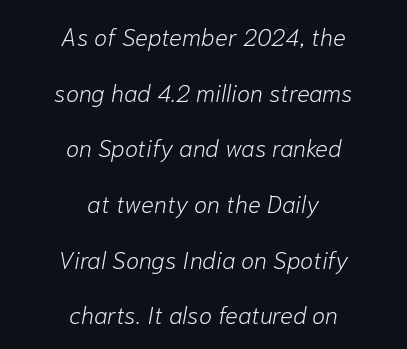
Type without underlining. The letters sit at their default tracking, neither squeezed nor spread. Weight class: somewhere from thin through regular. In terms of posture, this sample is oblique. One glance says open: line gaps are wider than usual. The lines are quadded center.
